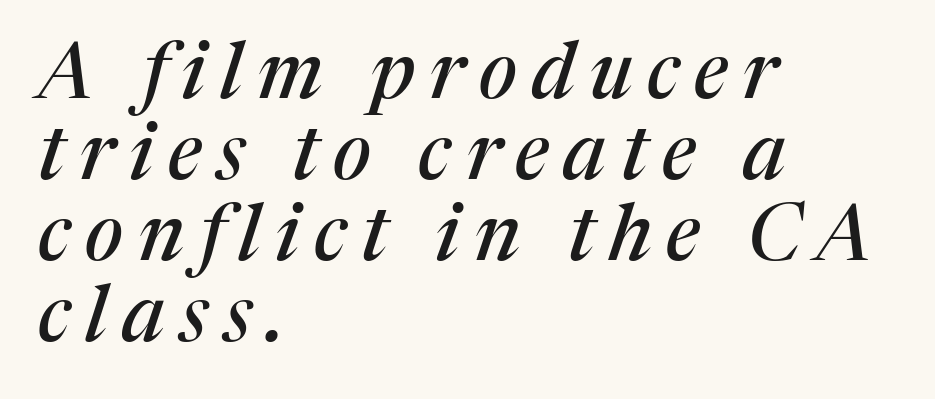
The typesetter chose a ragged-right arrangement here. No word sits above an underline. Looks like regular typesetting: each glyph gets only the width it needs. This is oblique type, the kind used for emphasis or titles. A typesetter would call this leading minimal, almost set solid.
